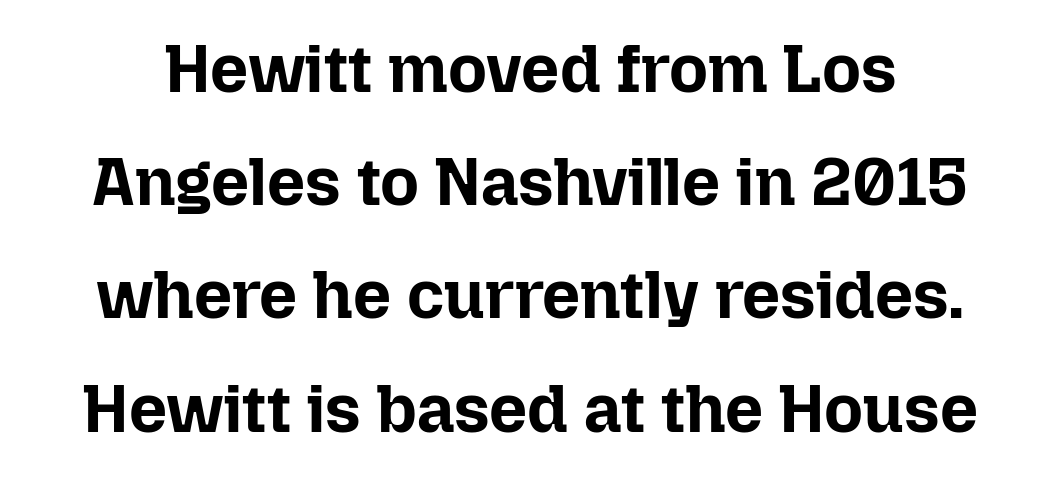
The image shows 67 px bold type, upright; set normal line spacing (1.69x), normal letter spacing, not underlined; low stroke contrast and a medium x-height.
